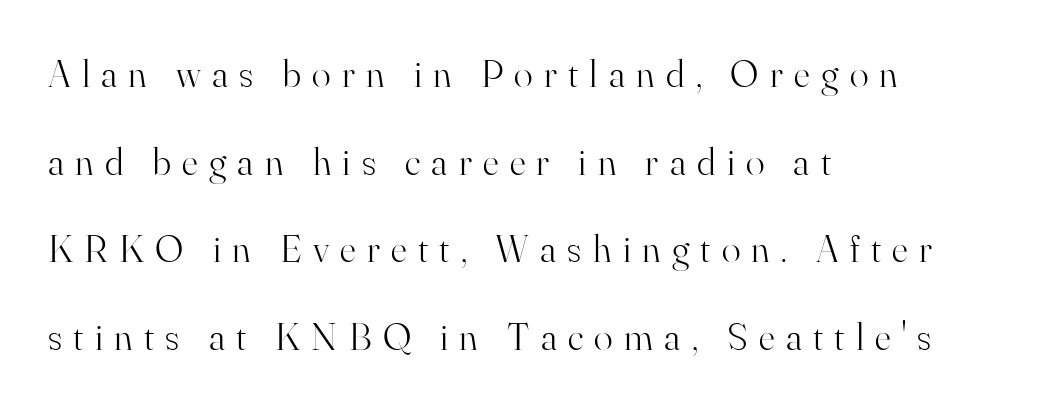
Q: Is the text bold? A: No.
Q: Is the text italic (slanted)? A: No, it is upright.
Q: Is the typeface a serif or a sans-serif typeface? A: Serif.
Q: Is the text underlined? A: No.
Q: How is the paragraph aligned? A: Left-aligned.
Q: Is the spacing between letters normal or unusually wide? A: Unusually wide.
Q: Is the spacing between lines tight, normal or loose? A: Loose.
Q: Width (condensed, normal, or wide)? A: Normal.
Q: Stroke contrast? A: High.
Q: x-height? A: Small.
Q: Monospaced? A: No.
